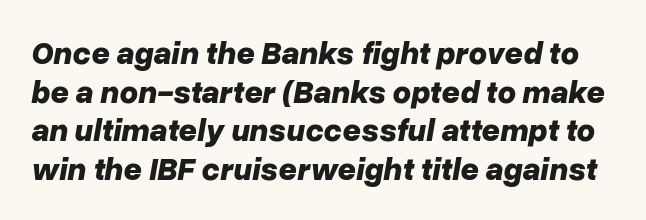
Is this a fixed-width face? No — the glyphs have proportional, varying widths. Weight check: bold — yes, fully. Italic: yes, the glyphs are oblique. Honestly, the letter spacing is just normal — you wouldn't notice it.
